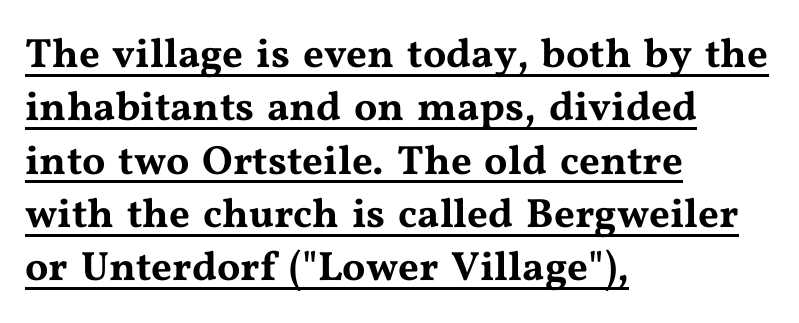
The image shows 41 px wide serif type, upright; set left-aligned, normal line spacing (1.3x), normal letter spacing, underlined; medium stroke contrast and a medium x-height.
